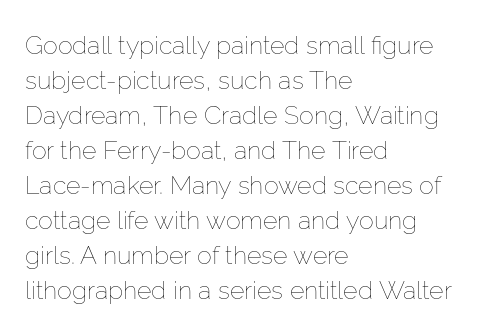
Q: Is the text bold? A: No.
Q: Is the text italic (slanted)? A: No, it is upright.
Q: Is the text underlined? A: No.
Q: How is the paragraph aligned? A: Left-aligned.
Q: Is the spacing between letters normal or unusually wide? A: Normal.
Q: Is the spacing between lines tight, normal or loose? A: Normal.
